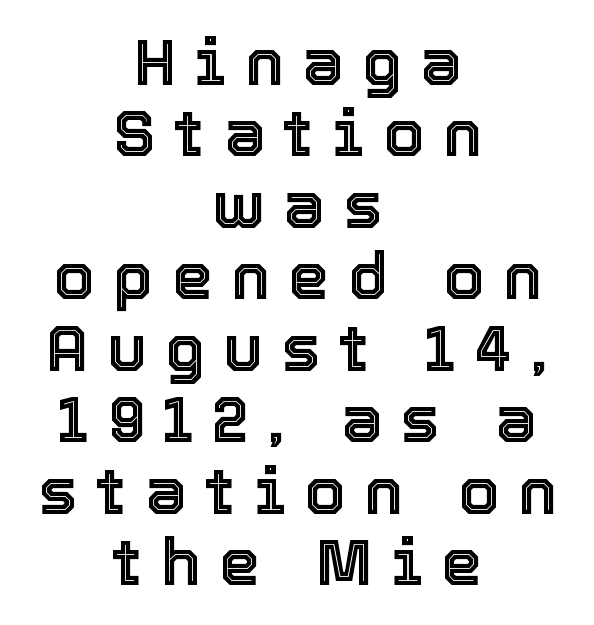
The image shows 65 px text type, upright; set centered, tight line spacing (1.1x), unusually wide letter spacing (+0.29 em), not underlined; a medium x-height.
